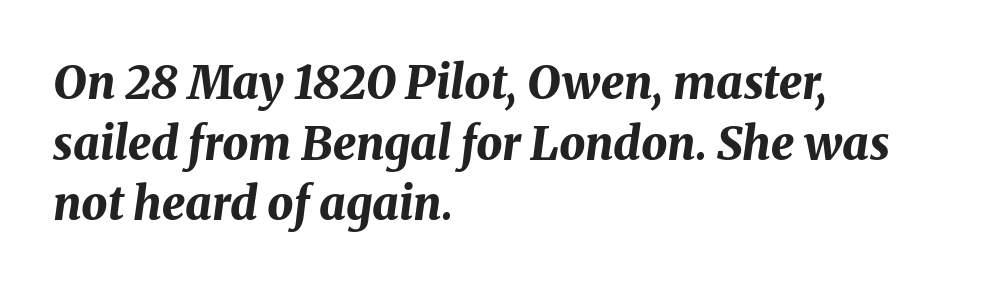
{"italic": "yes", "lean": "right", "slant_degrees": 8, "bold": "yes", "weight": "bold", "width": "normal", "stroke_contrast": "medium", "x_height": "medium", "monospaced": "no", "underline": "no", "align": "left", "line_spacing": "normal", "line_spacing_ratio": 1.32, "letter_spacing": "normal", "letter_spacing_em": 0.0, "glyph_px": 46}
